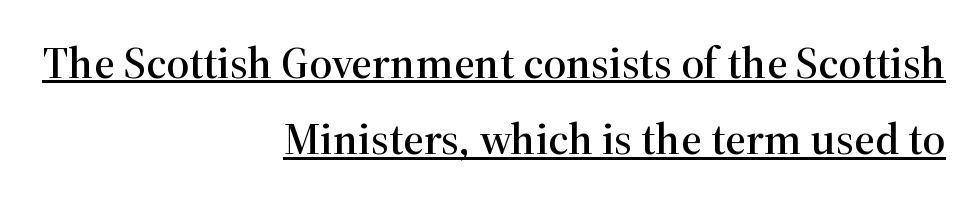
{"serif": "yes", "italic": "no", "width": "normal", "stroke_contrast": "high", "x_height": "medium", "monospaced": "no", "underline": "yes", "align": "right", "line_spacing": "normal", "line_spacing_ratio": 1.7, "letter_spacing": "normal", "letter_spacing_em": 0.0, "glyph_px": 45}
